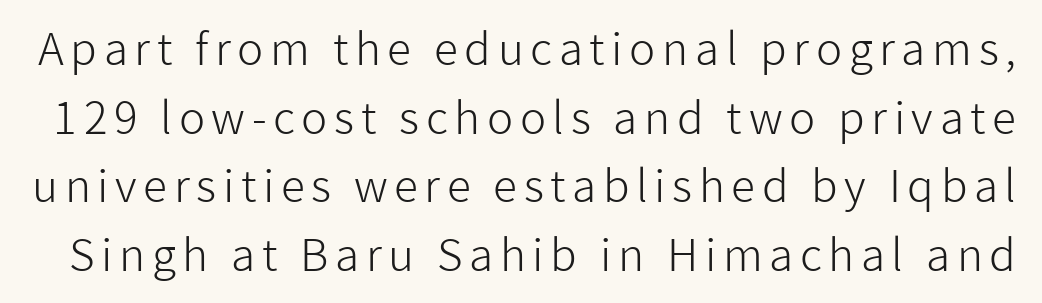
The image shows 44 px light sans-serif type, upright; set normal line spacing (1.56x), not underlined; low stroke contrast and a medium x-height.
